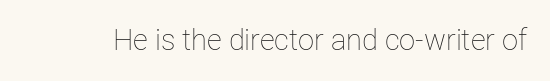
The image shows 29 px thin type, upright; set normal letter spacing, not underlined; low stroke contrast and a medium x-height.
